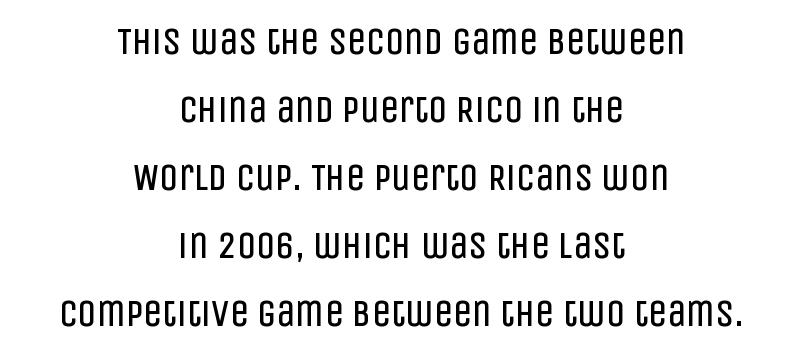
A light-to-regular cut is what we see here. These lines are centered, leaving both edges ragged. These lines keep a tight, regular rhythm from letter to letter. Spacing verdict: proportional, widths tailored to each character.
